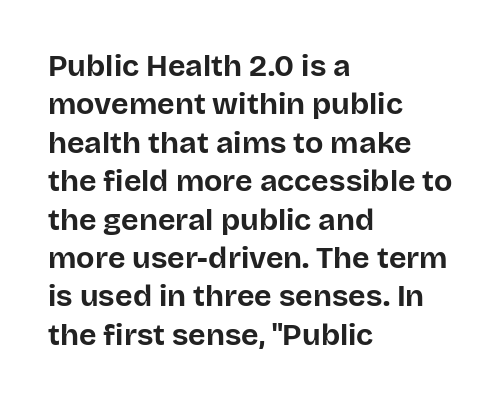
The image shows 30 px bold sans-serif type, upright; set left-aligned, normal line spacing (1.28x), normal letter spacing, not underlined; low stroke contrast and a large x-height.
